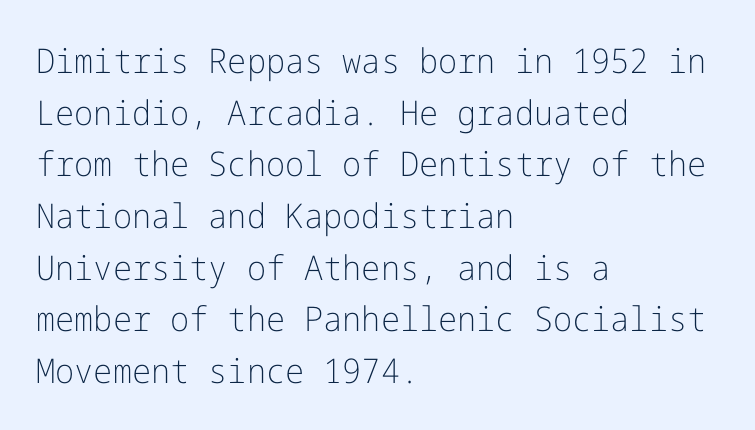
{"serif": "no", "italic": "no", "bold": "no", "weight": "light", "width": "normal", "stroke_contrast": "low", "x_height": "medium", "underline": "no", "align": "left", "line_spacing": "normal", "line_spacing_ratio": 1.52, "letter_spacing": "normal", "letter_spacing_em": 0.0, "glyph_px": 34}
